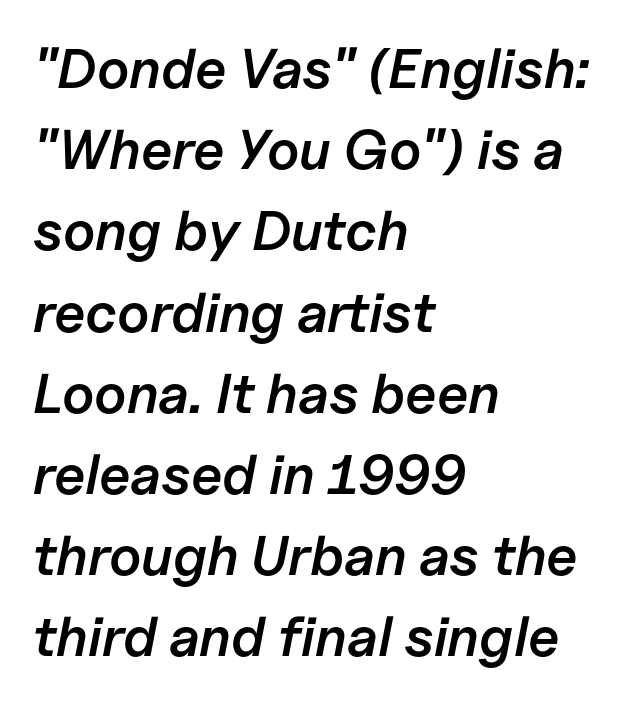
The image shows 56 px semibold type, italic (leaning right); set left-aligned, normal line spacing (1.45x), normal letter spacing, not underlined; low stroke contrast and a medium x-height.
